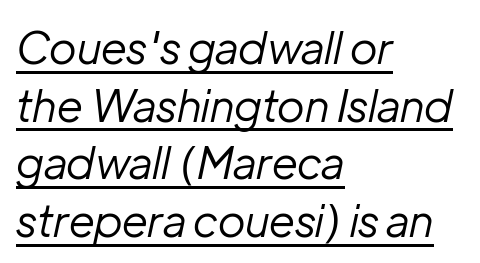
Does a line run under the words? Yes, clearly. Stems here are at most as thick as an everyday book face. Tracking here is standard; glyphs follow each other at the usual distance. Emphasis-style slanted type is in use. Horizontal bands of white between lines are of average thickness.
